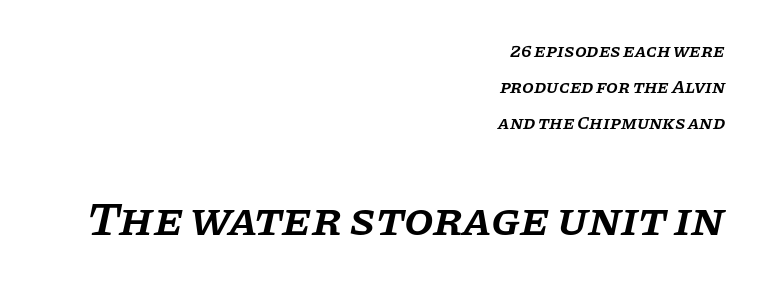
{"serif": "yes", "italic": "yes", "lean": "right", "slant_degrees": 11, "bold": "semi", "weight": "semibold", "width": "normal", "stroke_contrast": "low", "x_height": "large", "monospaced": "no", "underline": "no", "align": "right", "line_spacing_ratio": 1.89, "letter_spacing": "normal", "letter_spacing_em": 0.0, "larger_block": "second", "size_ratio": 2.53, "glyph_px": 48}
